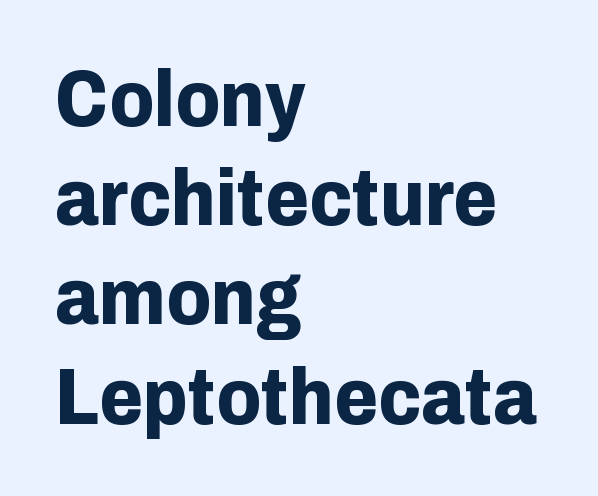
The image shows 80 px bold sans-serif type, upright; set left-aligned, line spacing 1.24x, normal letter spacing, not underlined; low stroke contrast and a medium x-height.
